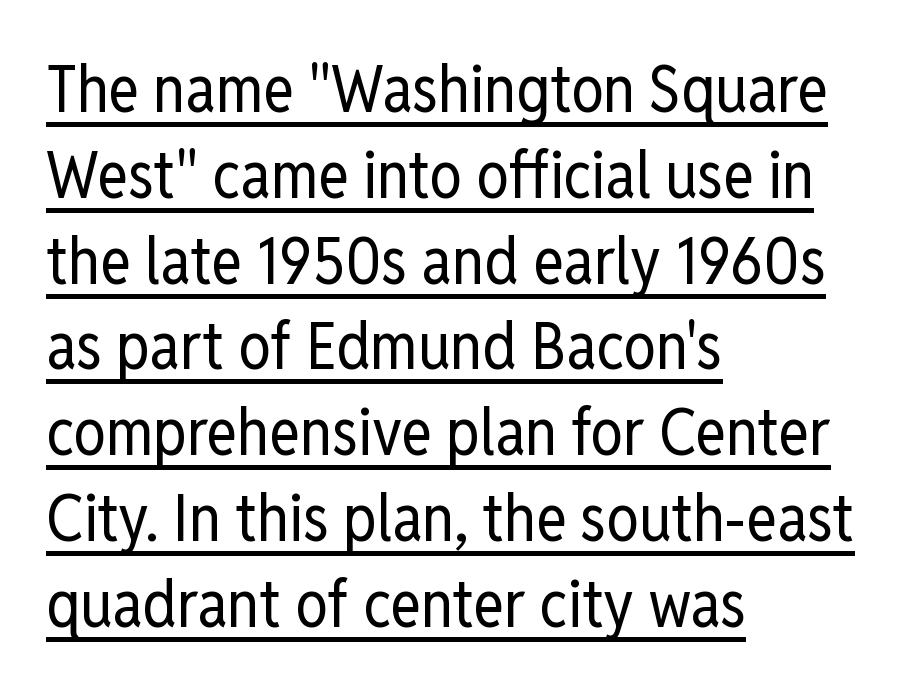
{"serif": "no", "italic": "no", "bold": "no", "weight": "regular", "width": "condensed", "stroke_contrast": "low", "x_height": "medium", "monospaced": "no", "underline": "yes", "align": "left", "line_spacing": "normal", "line_spacing_ratio": 1.32, "letter_spacing": "normal", "letter_spacing_em": 0.0, "glyph_px": 65}
